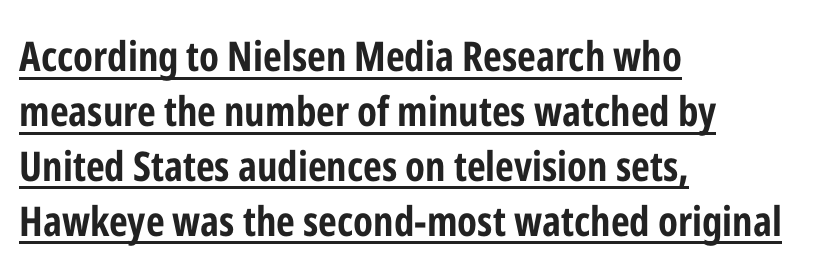
{"serif": "no", "italic": "no", "bold": "yes", "weight": "bold", "width": "condensed", "stroke_contrast": "low", "x_height": "medium", "monospaced": "no", "underline": "yes", "align": "left", "line_spacing": "normal", "line_spacing_ratio": 1.34, "letter_spacing": "normal", "letter_spacing_em": 0.0, "glyph_px": 41}
